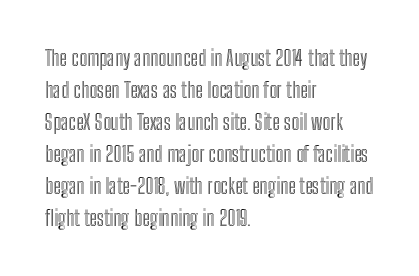
{"italic": "no", "underline": "no", "align": "left", "line_spacing": "normal", "line_spacing_ratio": 1.52, "letter_spacing": "normal", "letter_spacing_em": 0.0, "glyph_px": 21}
